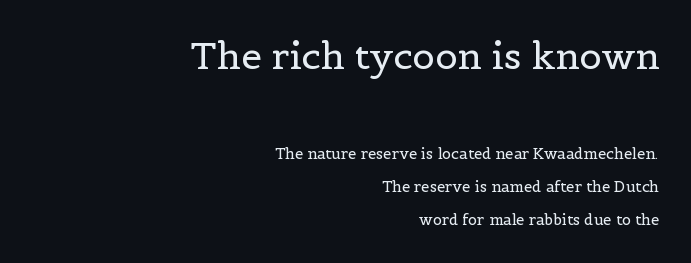
The letterforms sit shoulder to shoulder at normal distance. Plain, unruled lines of type. A typesetter would call this leading open, well beyond the default. Stroke thickness stays within the range of a standard reading face or lighter. In CSS terms this would be text-align: right.
